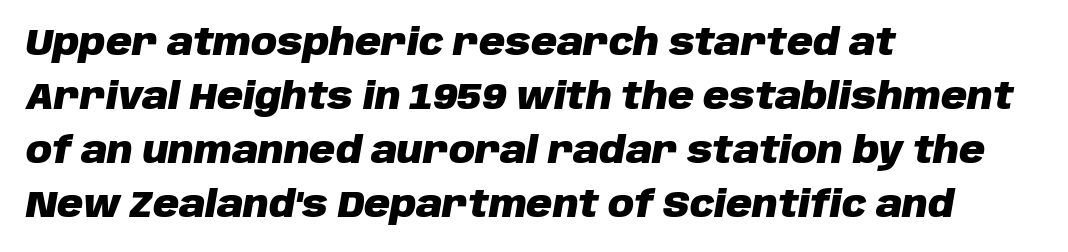
The image shows 36 px heavy type, italic (leaning right); set left-aligned, normal line spacing (1.5x), normal letter spacing, not underlined; low stroke contrast and a large x-height.
